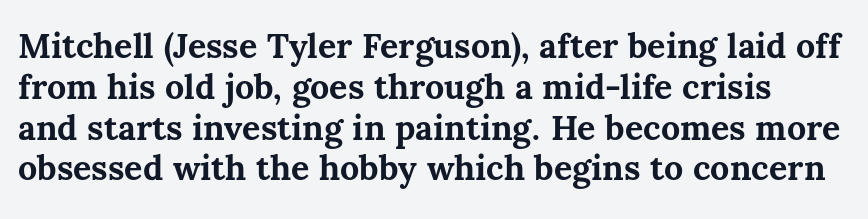
Q: Is the text bold? A: Yes.
Q: Is the text italic (slanted)? A: No, it is upright.
Q: Is the text underlined? A: No.
Q: Is the spacing between letters normal or unusually wide? A: Normal.
Q: Width (condensed, normal, or wide)? A: Normal.
Q: Stroke contrast? A: Medium.
Q: x-height? A: Medium.
Q: Monospaced? A: No.
